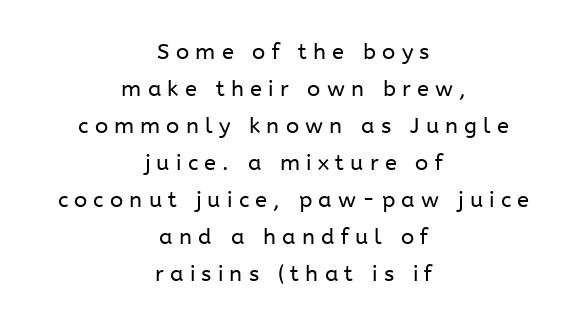
{"italic": "no", "bold": "no", "underline": "no", "align": "center", "line_spacing": "normal", "line_spacing_ratio": 1.68, "letter_spacing": "wide", "letter_spacing_em": 0.28, "glyph_px": 22}
